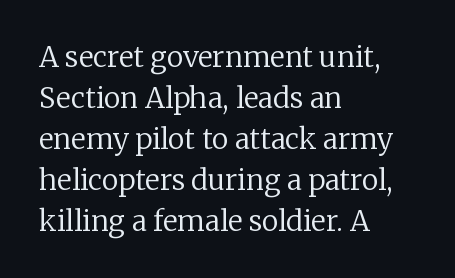
{"serif": "yes", "italic": "no", "bold": "no", "weight": "regular", "width": "normal", "stroke_contrast": "low", "x_height": "medium", "monospaced": "no", "underline": "no", "align": "left", "line_spacing": "normal", "line_spacing_ratio": 1.46, "letter_spacing": "normal", "letter_spacing_em": 0.0, "glyph_px": 28}
